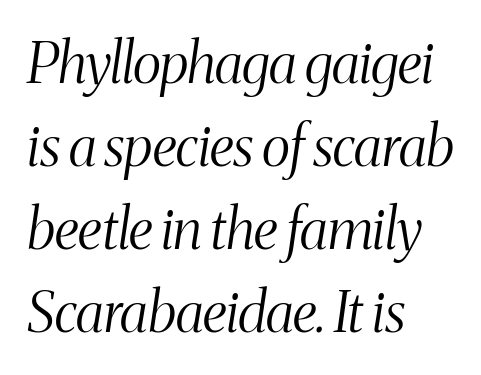
No chunkiness to these letters — they're not bold. Regarding leading, the lines here are spaced in the standard way. Honestly, there is no underline to notice here at all. Think of a printed novel: that variable character pitch is what you see here.
